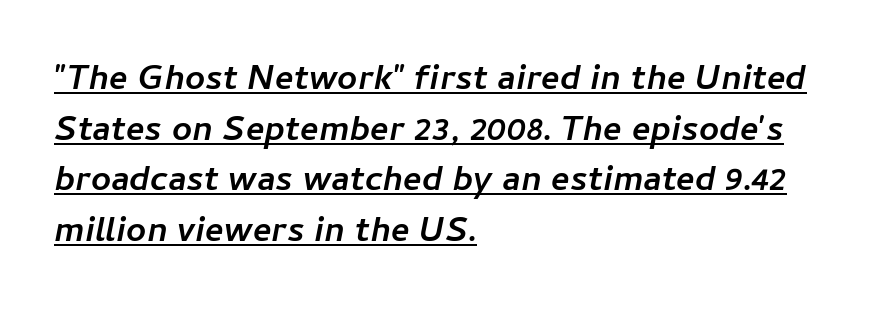
Varying glyph widths throughout — classic text-font behaviour. Heavy, bold letterforms. This is oblique type, the kind used for emphasis or titles. Students, observe the line beneath the letters — that is underlining.
